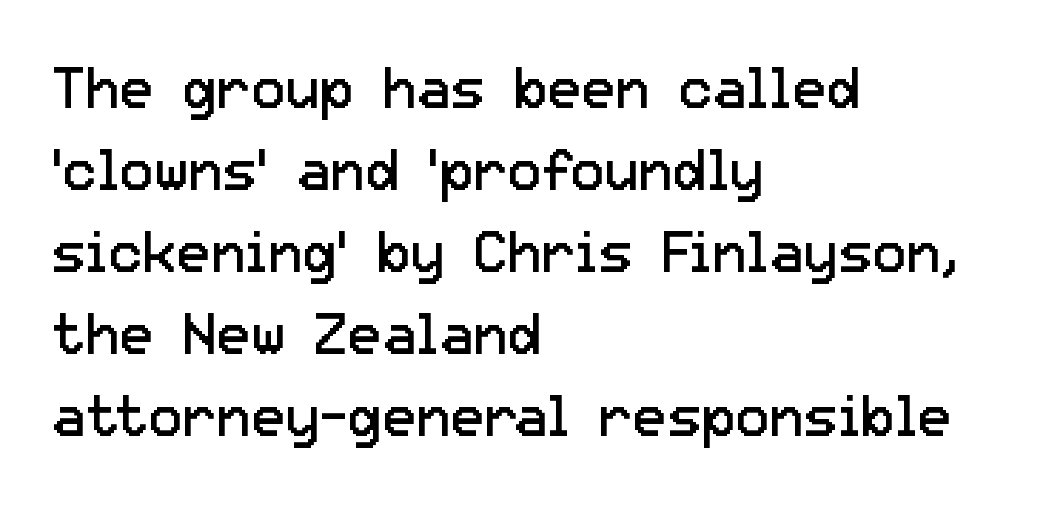
Is the type heavy? It reads as light-to-regular instead. Do the letters lean? They stand straight. This rendering leaves character spacing at its baseline value. Lines of text with bare space underneath. Reading down the block, your eye returns to a fixed left position each line.
